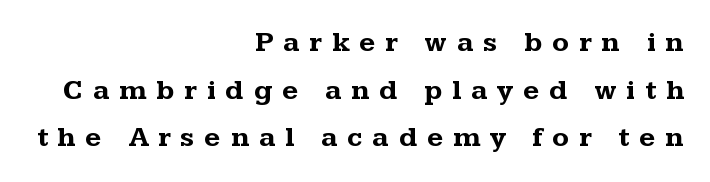
{"serif": "yes", "italic": "no", "bold": "yes", "weight": "bold", "width": "wide", "stroke_contrast": "medium", "x_height": "medium", "monospaced": "no", "underline": "no", "align": "right", "line_spacing": "normal", "line_spacing_ratio": 1.7, "letter_spacing": "wide", "letter_spacing_em": 0.35, "glyph_px": 28}
